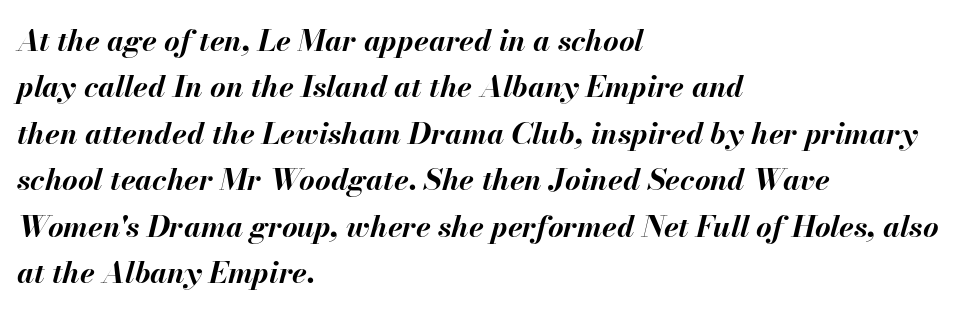
The lines in this sample share a left origin and differ only in where they stop. Interline gaps are of average width in this sample. The passage shown leans; its letterforms are oblique. The strokes are fattened all the way to bold.
